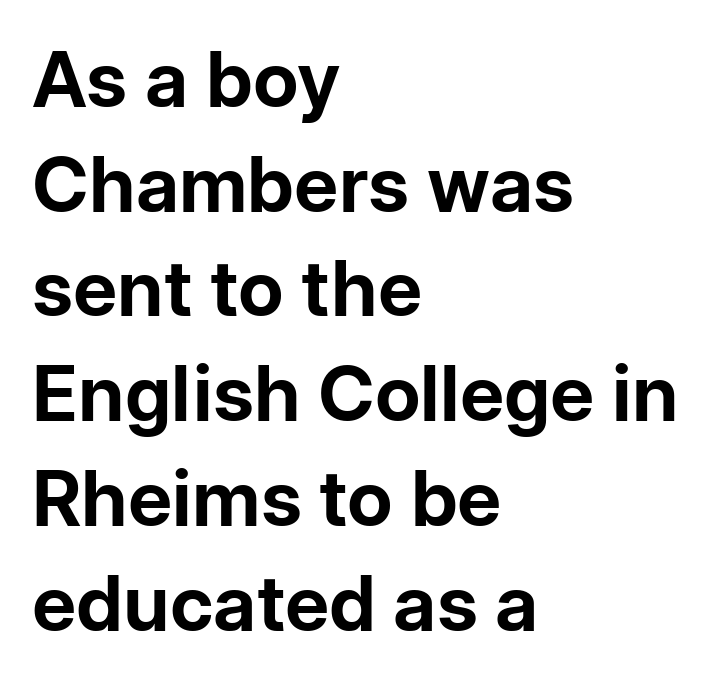
Spacing verdict: proportional, widths tailored to each character. The tracking reads as untouched default to a designer's eye. Is the type bold? Yes — the strokes are clearly thick and heavy. This rendering features lettering with no underline.
